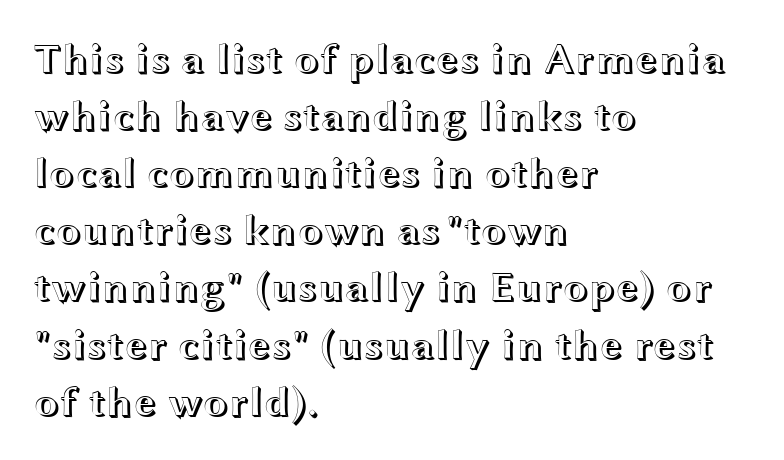
This block has exactly the height ordinary leading produces. Tracking here is standard; glyphs follow each other at the usual distance. Alignment: flush left. Tall strokes in this sample are plumb rather than angled.
